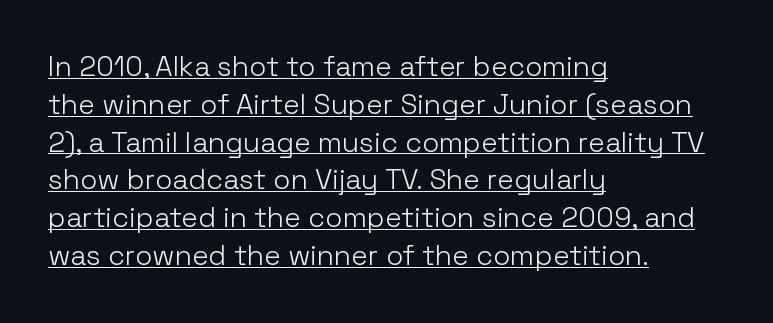
Varying glyph widths throughout — classic text-font behaviour. The letters look calm and open, with moderate or lighter stems. The passage shown stacks its lines at a standard gap. Typeset ragged right — the left edge is the straight one.
